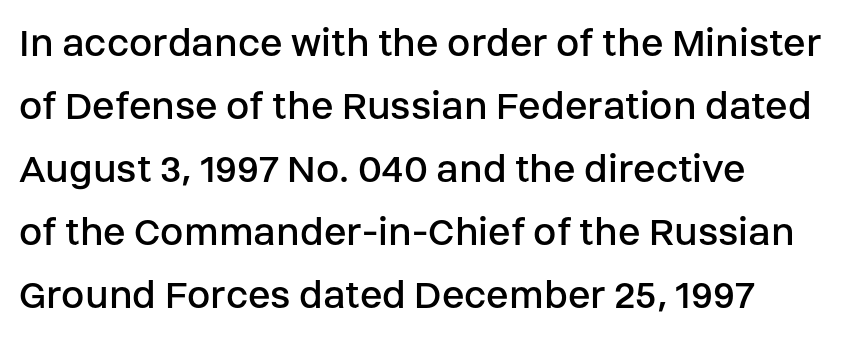
Q: Is the text bold? A: No.
Q: Is the text italic (slanted)? A: No, it is upright.
Q: Is the typeface a serif or a sans-serif typeface? A: Sans-serif.
Q: Is the text underlined? A: No.
Q: Is the spacing between letters normal or unusually wide? A: Normal.
Q: Is the spacing between lines tight, normal or loose? A: Normal.
Q: Width (condensed, normal, or wide)? A: Normal.
Q: Stroke contrast? A: Low.
Q: x-height? A: Large.
Q: Monospaced? A: No.
